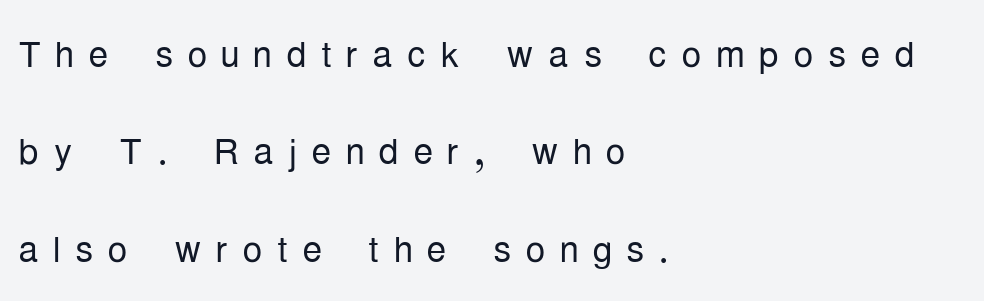
{"serif": "no", "italic": "no", "bold": "no", "weight": "light", "width": "condensed", "stroke_contrast": "low", "x_height": "medium", "monospaced": "no", "underline": "no", "align": "left", "line_spacing": "loose", "line_spacing_ratio": 1.95, "letter_spacing": "wide", "letter_spacing_em": 0.28, "glyph_px": 50}
